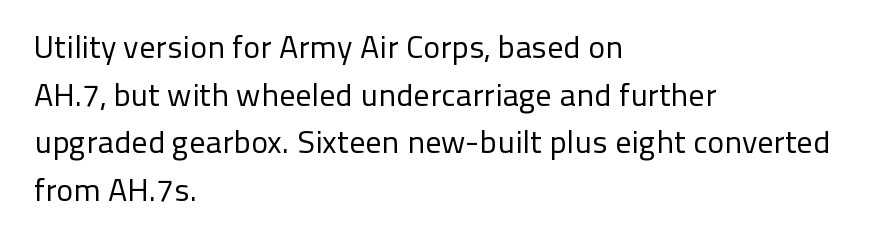
Font category for this specimen: sans-serif. Compared with a centered layout, this one pins lines to the left instead. On a weight scale, this lands at 450 or below. Descenders hang freely into open space.
